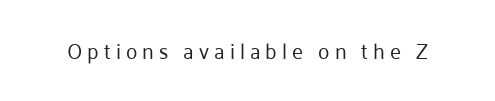
Q: Is the text bold? A: No.
Q: Is the text italic (slanted)? A: No, it is upright.
Q: Is the text underlined? A: No.
Q: Is the spacing between letters normal or unusually wide? A: Unusually wide.
